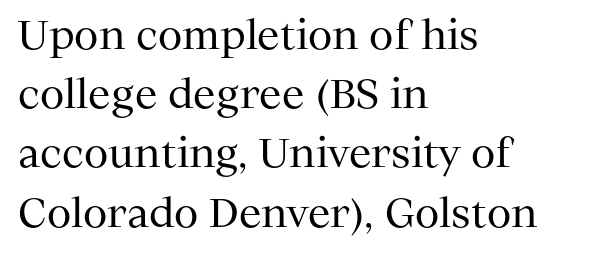
{"serif": "yes", "italic": "no", "bold": "no", "weight": "regular", "width": "normal", "stroke_contrast": "medium", "x_height": "medium", "monospaced": "no", "underline": "no", "align": "left", "line_spacing": "normal", "line_spacing_ratio": 1.48, "letter_spacing": "normal", "letter_spacing_em": 0.0, "glyph_px": 40}
